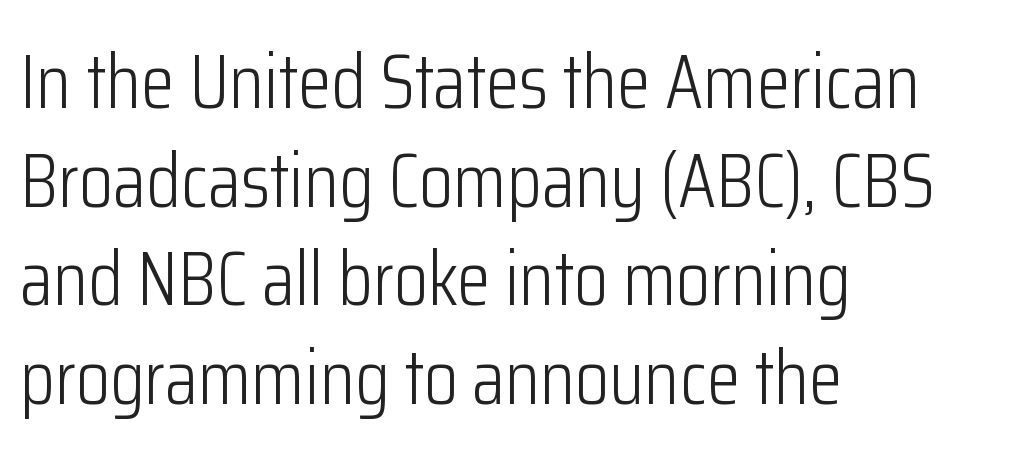
Q: Is the text bold? A: No.
Q: Is the text italic (slanted)? A: No, it is upright.
Q: Is the typeface a serif or a sans-serif typeface? A: Sans-serif.
Q: Is the text underlined? A: No.
Q: How is the paragraph aligned? A: Left-aligned.
Q: Is the spacing between letters normal or unusually wide? A: Normal.
Q: Is the spacing between lines tight, normal or loose? A: Normal.
Q: Width (condensed, normal, or wide)? A: Condensed.
Q: Stroke contrast? A: Low.
Q: x-height? A: Medium.
Q: Monospaced? A: No.
